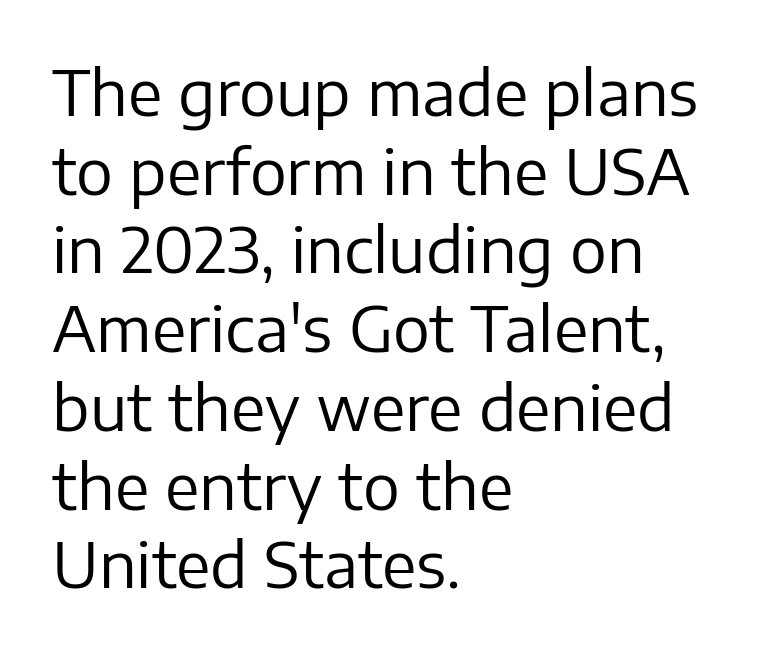
{"serif": "no", "italic": "no", "bold": "no", "weight": "regular", "width": "normal", "stroke_contrast": "low", "x_height": "medium", "monospaced": "no", "underline": "no", "align": "left", "line_spacing": "normal", "line_spacing_ratio": 1.27, "letter_spacing": "normal", "letter_spacing_em": 0.0, "glyph_px": 62}
